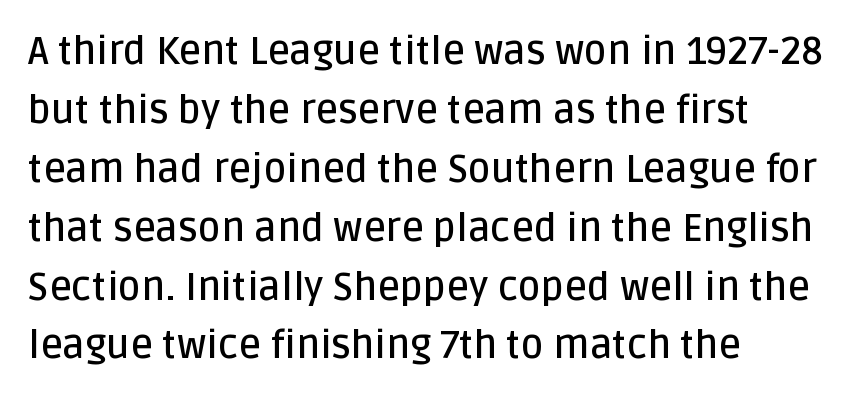
The image shows 39 px semibold sans-serif type, upright; set left-aligned, normal line spacing (1.51x), normal letter spacing, not underlined; low stroke contrast and a large x-height.
